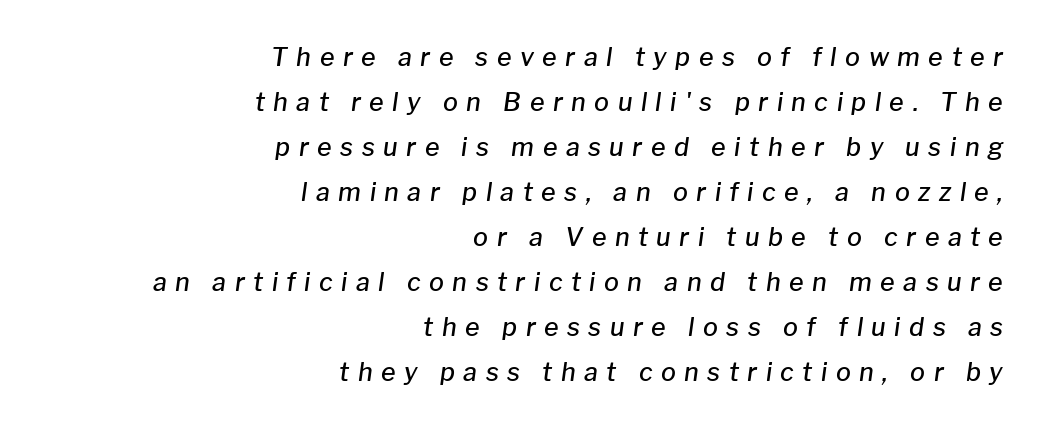
This sample uses expanded letter spacing, leaving extra air between glyphs. Leftover space on each line is placed entirely before the opening word. The rendering uses a semibold face; strokes are thickened but not to full bold. Emphasis-style slanted type is in use. Underlining? Definitely not there.
